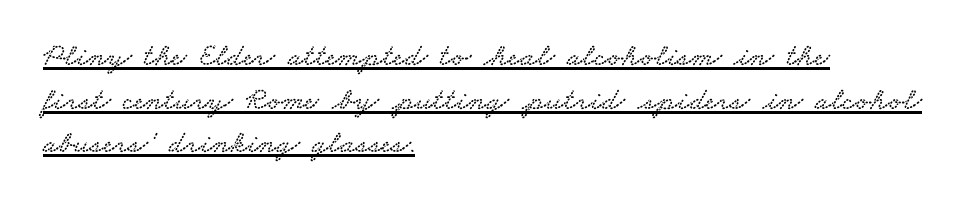
Q: Is the text underlined? A: Yes.
Q: How is the paragraph aligned? A: Left-aligned.
Q: Is the spacing between letters normal or unusually wide? A: Normal.
Q: Is the spacing between lines tight, normal or loose? A: Normal.
Q: Width (condensed, normal, or wide)? A: Wide.
Q: Stroke contrast? A: Low.
Q: x-height? A: Small.
Q: Monospaced? A: No.
